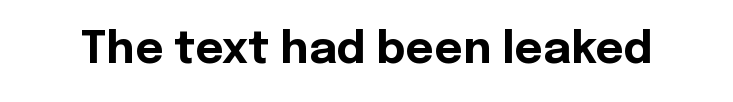
{"serif": "no", "italic": "no", "bold": "yes", "weight": "bold", "width": "normal", "x_height": "medium", "monospaced": "no", "underline": "no", "letter_spacing": "normal", "letter_spacing_em": 0.0, "glyph_px": 44}
